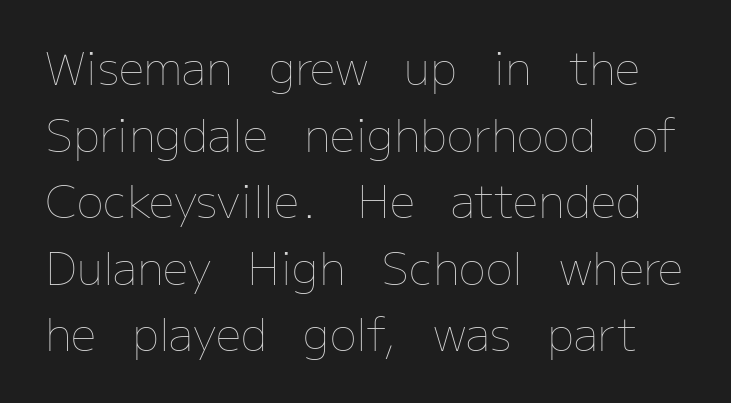
Q: Is the text bold? A: No.
Q: Is the text italic (slanted)? A: No, it is upright.
Q: Is the text underlined? A: No.
Q: Is the spacing between letters normal or unusually wide? A: Normal.
Q: Is the spacing between lines tight, normal or loose? A: Normal.
Q: Width (condensed, normal, or wide)? A: Normal.
Q: Stroke contrast? A: Low.
Q: x-height? A: Medium.
Q: Monospaced? A: No.
